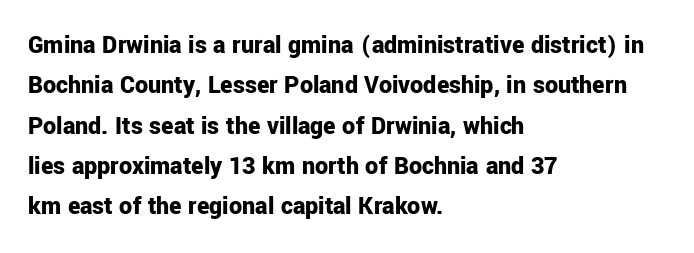
The image shows 26 px bold type, upright; set left-aligned, normal line spacing (1.55x), normal letter spacing, not underlined.
